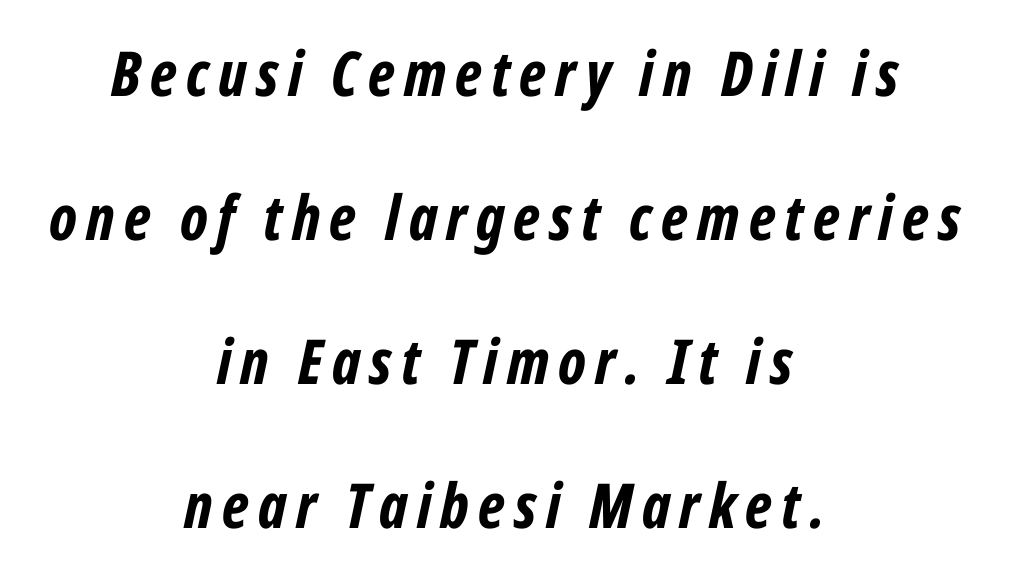
This sample uses an oblique cut, with every glyph tilted off the vertical. Proportional: the letters do not fall into vertical columns. Alignment: centered. Notice how thick the strokes are: this is what a full bold looks like.
